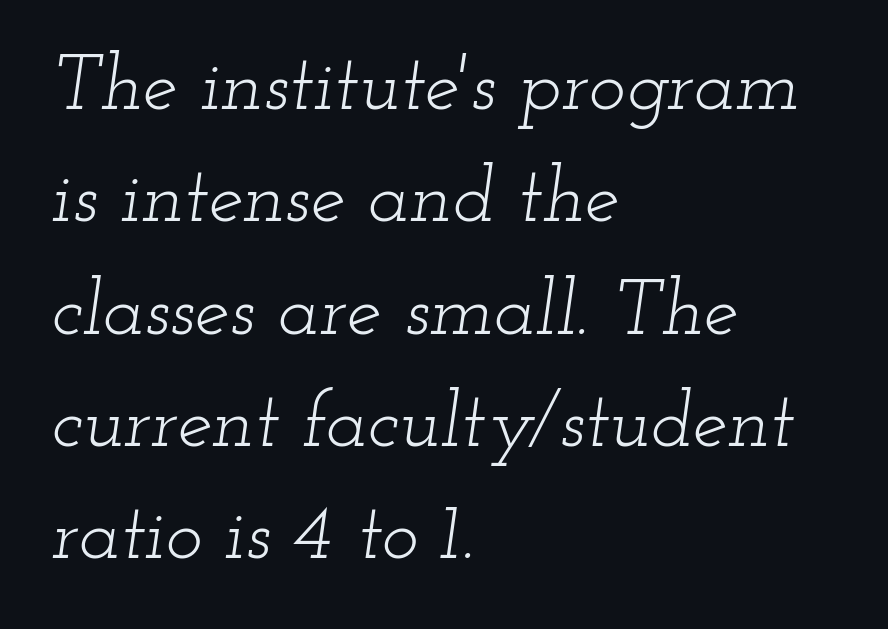
The image shows 78 px light, wide serif type, italic (leaning right); set left-aligned, normal line spacing (1.44x), normal letter spacing, not underlined; low stroke contrast and a small x-height.
